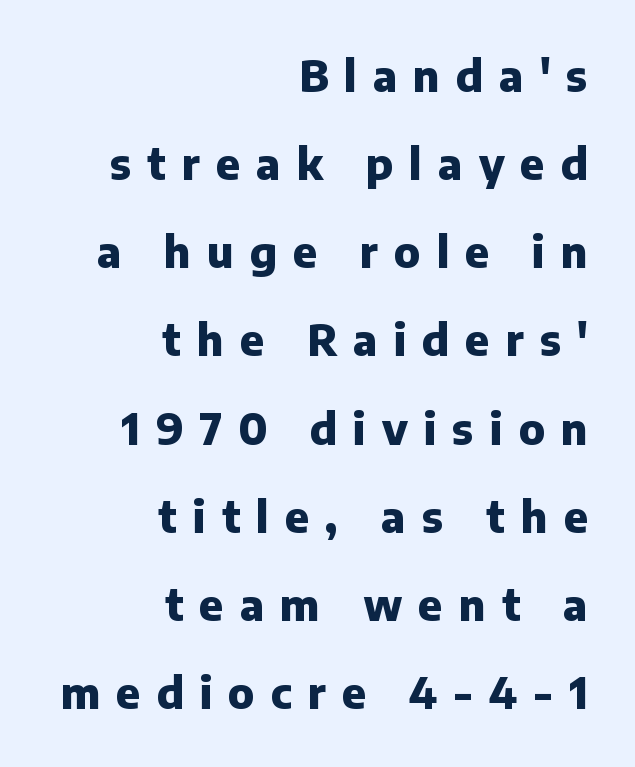
{"serif": "no", "italic": "no", "bold": "yes", "weight": "heavy", "width": "normal", "stroke_contrast": "low", "x_height": "medium", "monospaced": "no", "underline": "no", "align": "right", "line_spacing": "loose", "line_spacing_ratio": 2.05, "letter_spacing": "wide", "letter_spacing_em": 0.37, "glyph_px": 43}
